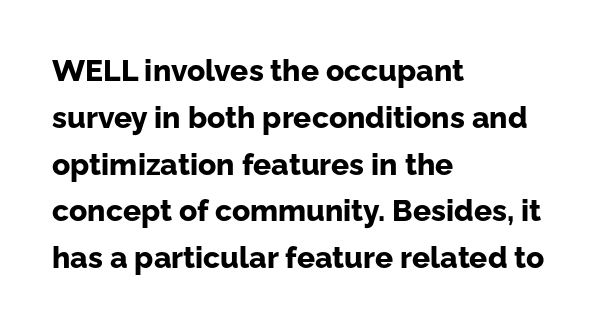
{"serif": "no", "italic": "no", "bold": "yes", "weight": "bold", "width": "normal", "stroke_contrast": "low", "x_height": "medium", "monospaced": "no", "underline": "no", "align": "left", "line_spacing": "normal", "line_spacing_ratio": 1.56, "letter_spacing": "normal", "letter_spacing_em": 0.0, "glyph_px": 30}
